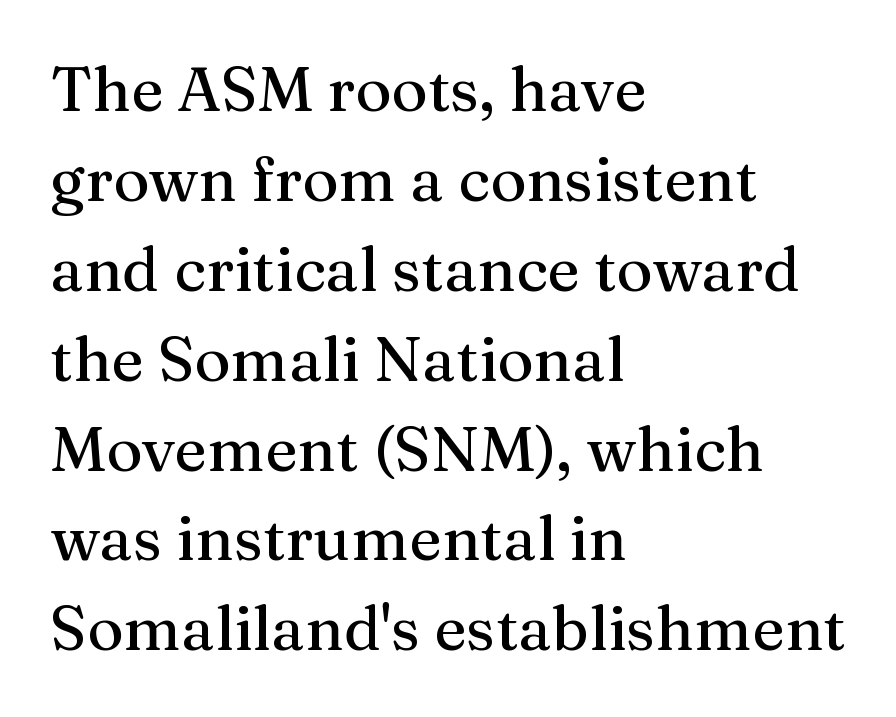
This block has exactly the height ordinary leading produces. Old-style or modern, the face here clearly has serifs. Spacing verdict: proportional, widths tailored to each character. Nobody touched the tracking dial on this one. Lines of text with bare space underneath.
